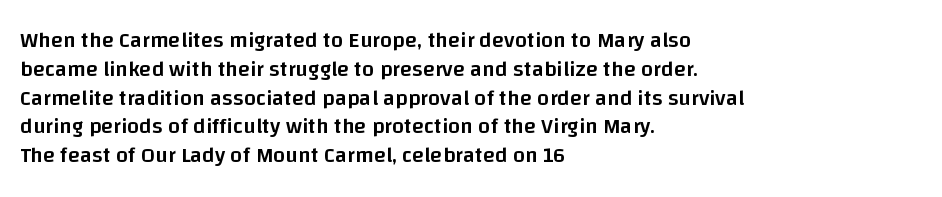
Left-aligned paragraph, ragged on the right. This sample uses plain, unmodified letter spacing. The lettering holds an erect, upright posture throughout. Underlining? Definitely not there. Students, this is semibold: more ink than regular, less than bold.
